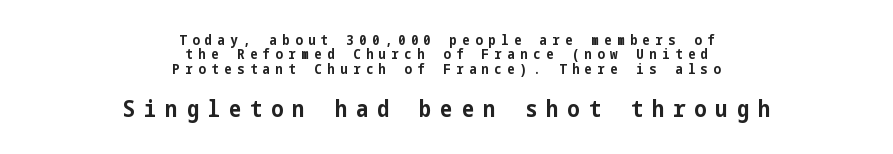
Loose tracking; the words dissolve into strings of separated letters. The lines are packed closely together with very little leading. Plenty of ink on the page — the face is bold. The baseline area is clear.
